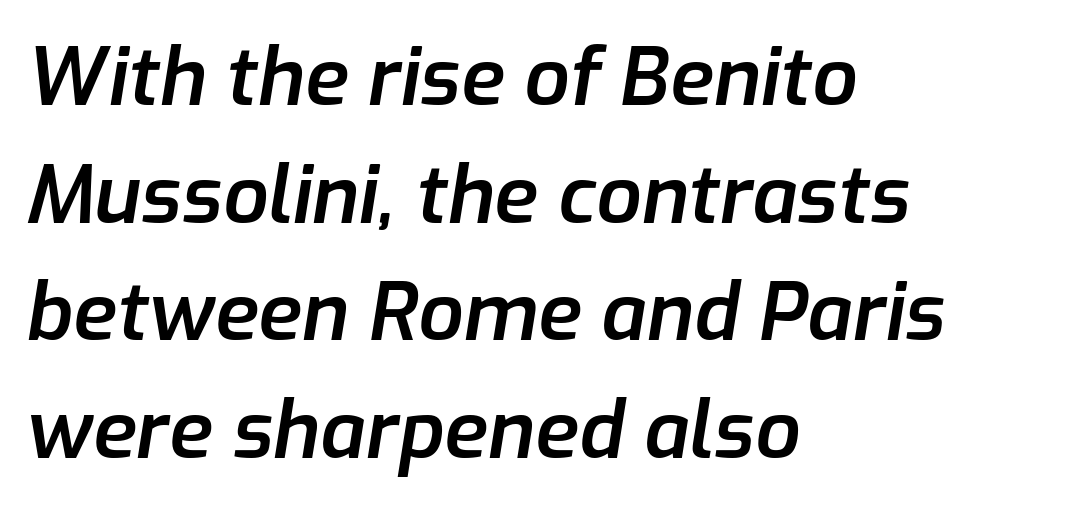
The image shows 80 px semibold type, italic (leaning right); set left-aligned, normal line spacing (1.47x), normal letter spacing, not underlined; low stroke contrast and a medium x-height.
